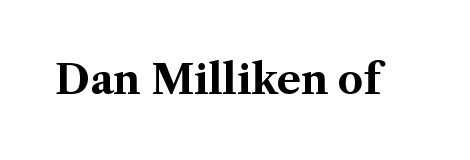
{"serif": "yes", "italic": "no", "bold": "yes", "weight": "bold", "width": "normal", "stroke_contrast": "medium", "x_height": "medium", "monospaced": "no", "underline": "no", "letter_spacing": "normal", "letter_spacing_em": 0.0, "glyph_px": 40}
